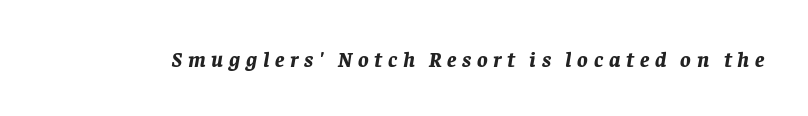
Q: Is the text bold? A: Yes.
Q: Is the text italic (slanted)? A: Yes, it leans right by about 8 degrees.
Q: Is the text underlined? A: No.
Q: Is the spacing between letters normal or unusually wide? A: Unusually wide.
